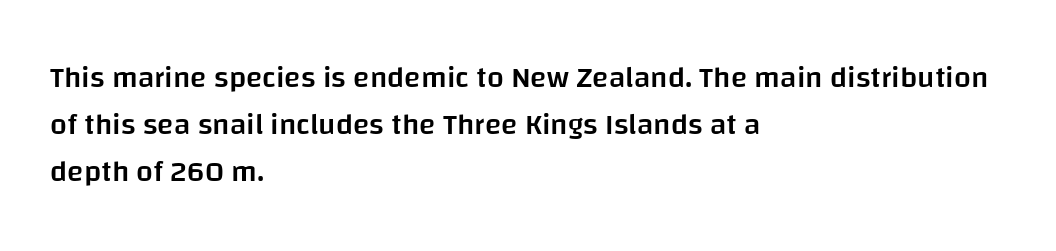
{"serif": "no", "italic": "no", "bold": "semi", "weight": "semibold", "width": "normal", "stroke_contrast": "low", "x_height": "large", "monospaced": "no", "underline": "no", "align": "left", "line_spacing": "normal", "line_spacing_ratio": 1.57, "letter_spacing": "normal", "letter_spacing_em": 0.0, "glyph_px": 30}
